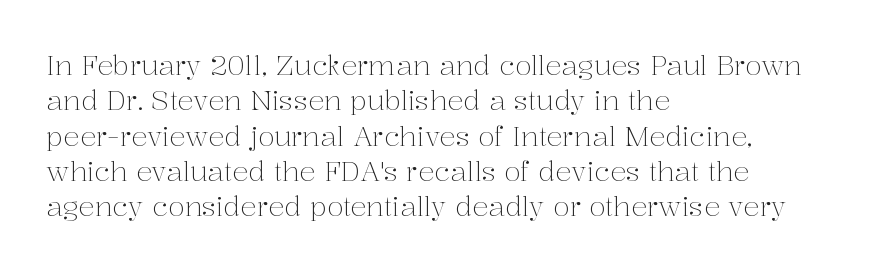
The image shows 27 px text type, upright; set left-aligned, normal line spacing (1.31x), normal letter spacing, not underlined.
